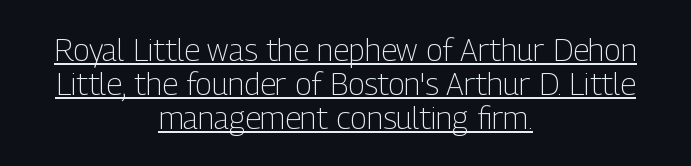
{"serif": "no", "italic": "no", "bold": "no", "weight": "light", "width": "condensed", "stroke_contrast": "low", "x_height": "medium", "monospaced": "no", "underline": "yes", "align": "center", "line_spacing": "tight", "line_spacing_ratio": 1.09, "letter_spacing": "normal", "letter_spacing_em": 0.0, "glyph_px": 31}
